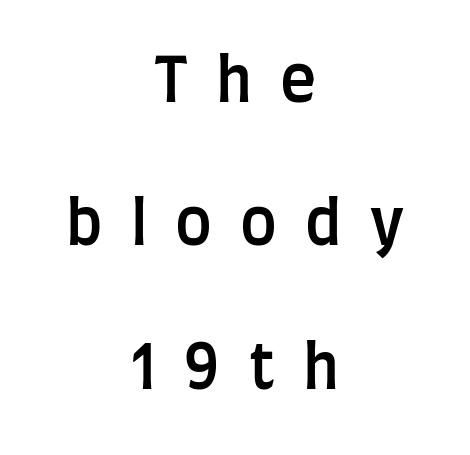
{"serif": "no", "italic": "no", "bold": "semi", "weight": "semibold", "width": "condensed", "stroke_contrast": "low", "x_height": "large", "monospaced": "no", "underline": "no", "align": "center", "line_spacing": "loose", "line_spacing_ratio": 2.35, "letter_spacing": "wide", "letter_spacing_em": 0.46, "glyph_px": 61}
